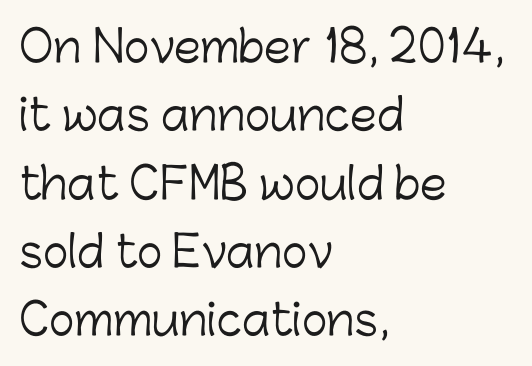
The image shows 43 px light sans-serif type, upright; set left-aligned, normal line spacing (1.59x), normal letter spacing, not underlined; low stroke contrast and a medium x-height.
